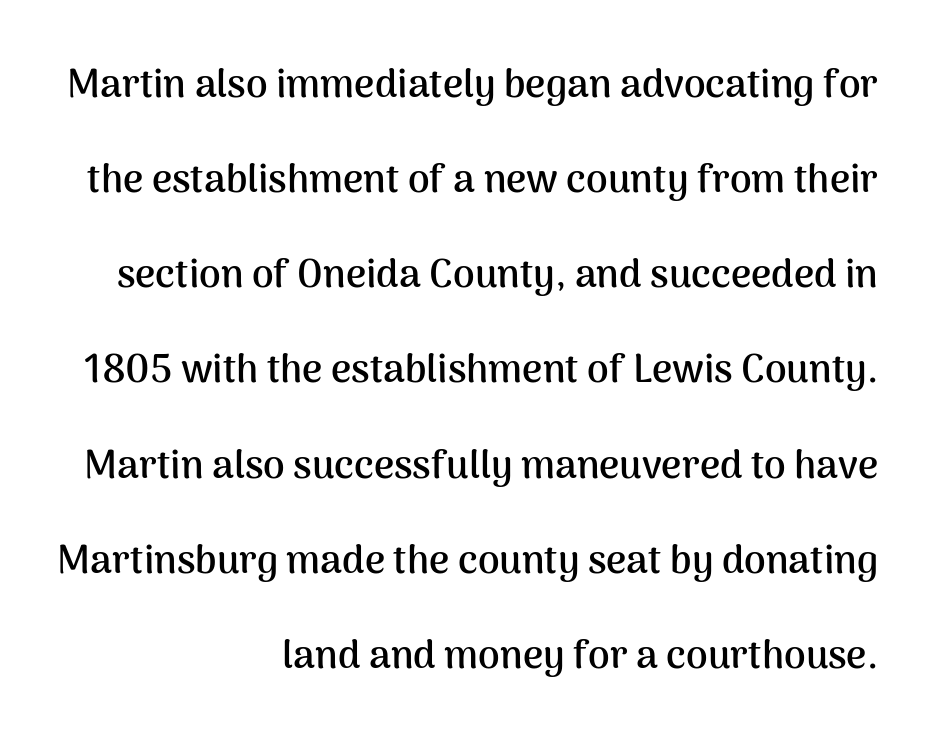
Q: Is the text bold? A: Yes.
Q: Is the text italic (slanted)? A: No, it is upright.
Q: Is the typeface a serif or a sans-serif typeface? A: Sans-serif.
Q: Is the text underlined? A: No.
Q: How is the paragraph aligned? A: Right-aligned.
Q: Is the spacing between letters normal or unusually wide? A: Normal.
Q: Is the spacing between lines tight, normal or loose? A: Loose.
Q: Width (condensed, normal, or wide)? A: Normal.
Q: Stroke contrast? A: Medium.
Q: x-height? A: Medium.
Q: Monospaced? A: No.
